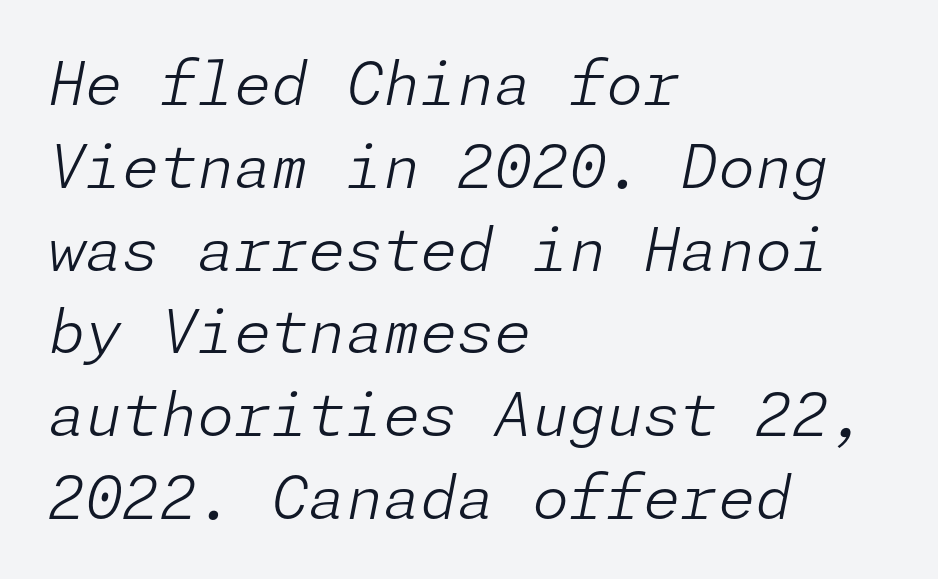
There's an unmistakable incline to the writing here. Letters rest on an invisible, unmarked baseline. Quick note: interline space is typical. The font is comparable to plain body text, perhaps lighter. All the whitespace from short lines collects on the right.
